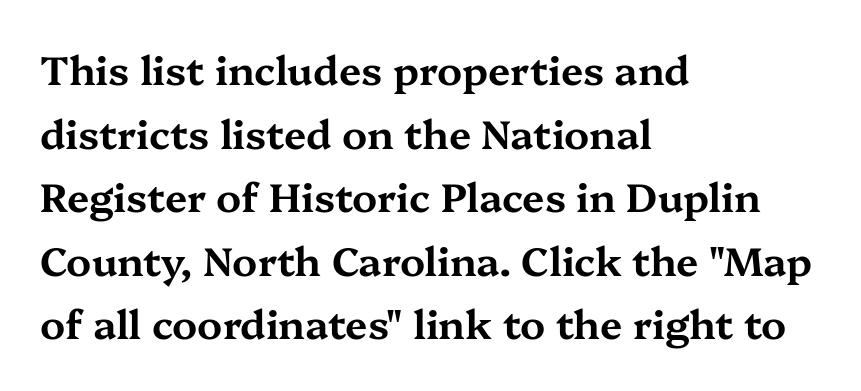
Q: Is the text italic (slanted)? A: No, it is upright.
Q: Is the typeface a serif or a sans-serif typeface? A: Serif.
Q: Is the text underlined? A: No.
Q: How is the paragraph aligned? A: Left-aligned.
Q: Is the spacing between letters normal or unusually wide? A: Normal.
Q: Is the spacing between lines tight, normal or loose? A: Normal.
Q: Width (condensed, normal, or wide)? A: Wide.
Q: Stroke contrast? A: Medium.
Q: x-height? A: Medium.
Q: Monospaced? A: No.
